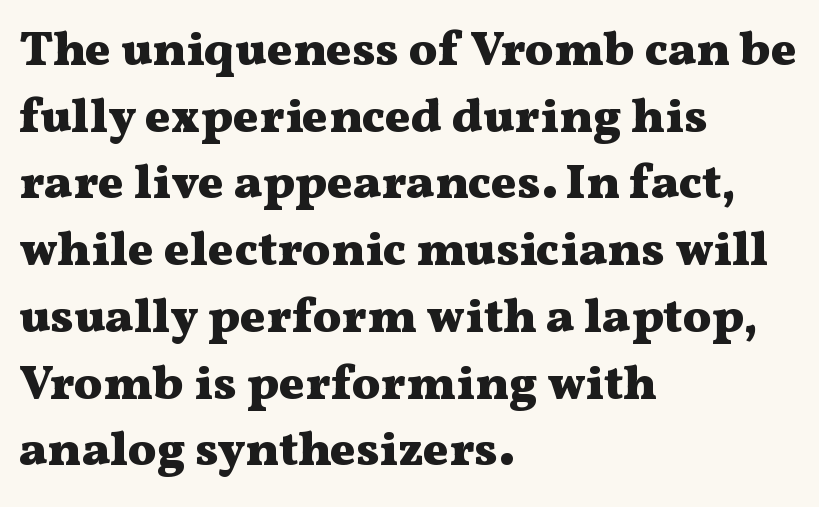
How heavy is the stroke? Heavy — this is a bold. Check where the strokes stop: tiny serifs finish them off. If you drew a ruler down the left edge, every line would touch it. Nope, not italic — everything's standing straight.
